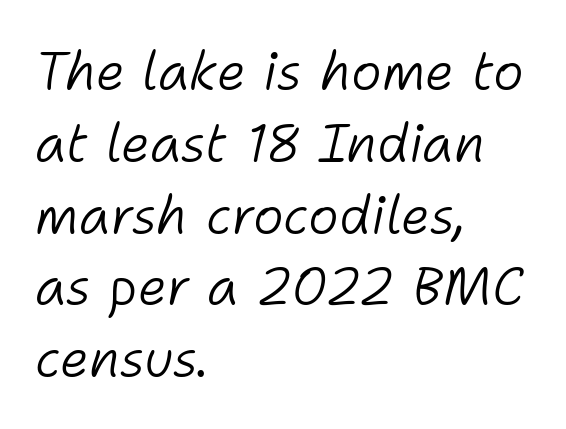
The image shows 52 px light type, italic (leaning right); set left-aligned, normal line spacing (1.38x), normal letter spacing, not underlined; low stroke contrast and a medium x-height.
